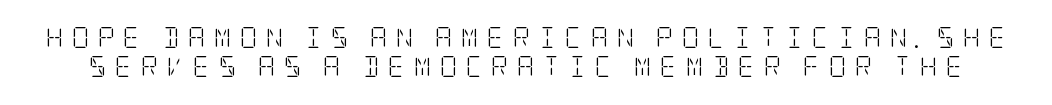
Q: Is the text bold? A: No.
Q: Is the text italic (slanted)? A: No, it is upright.
Q: Is the text underlined? A: No.
Q: Is the spacing between letters normal or unusually wide? A: Unusually wide.
Q: Is the spacing between lines tight, normal or loose? A: Normal.
